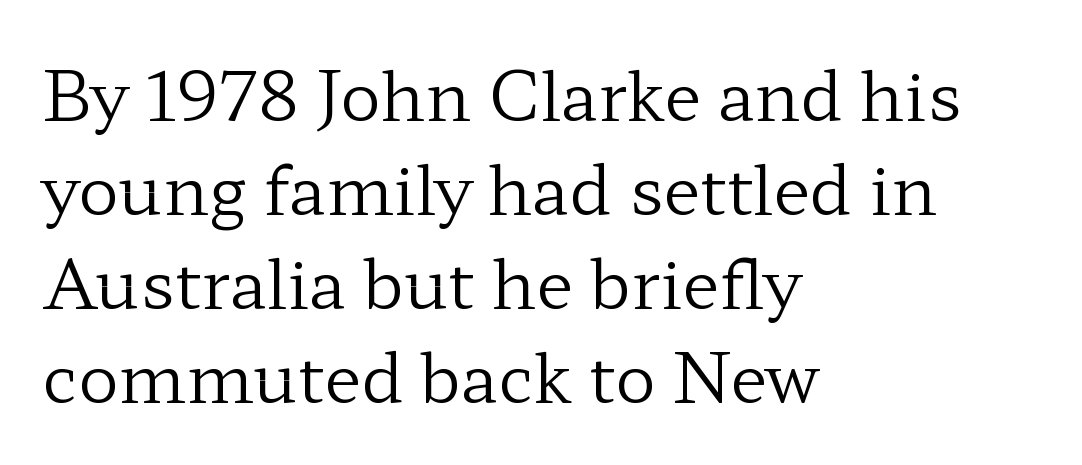
The image shows 68 px regular-weight, wide serif type, upright; set left-aligned, normal line spacing (1.38x), normal letter spacing, not underlined; low stroke contrast and a medium x-height.
